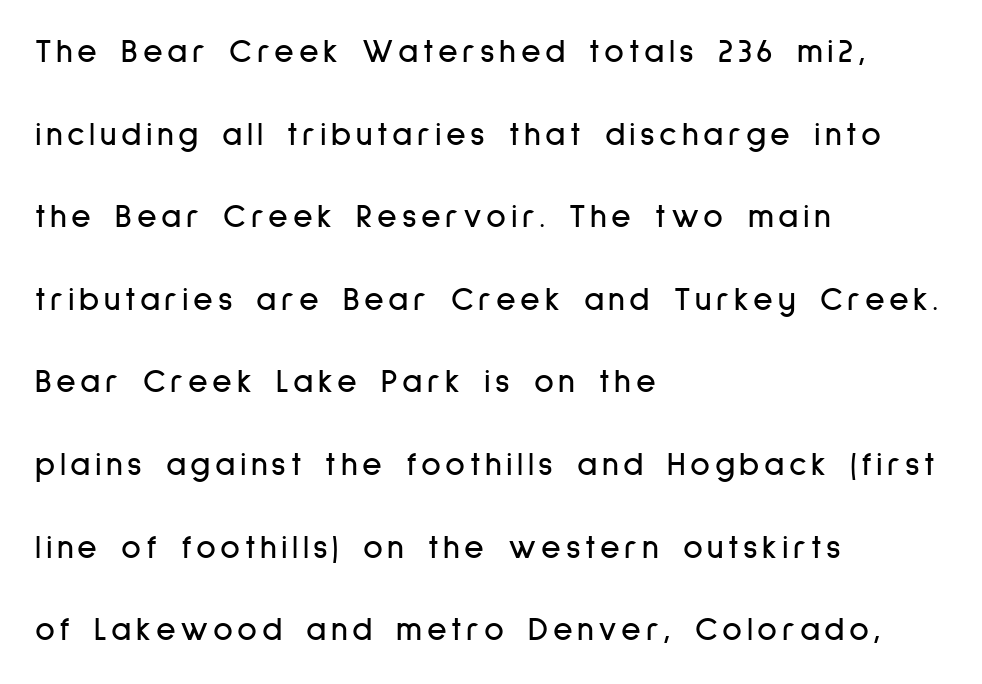
The image shows 34 px condensed sans-serif type, upright; set left-aligned, loose line spacing (2.43x), not underlined; low stroke contrast and a medium x-height.
